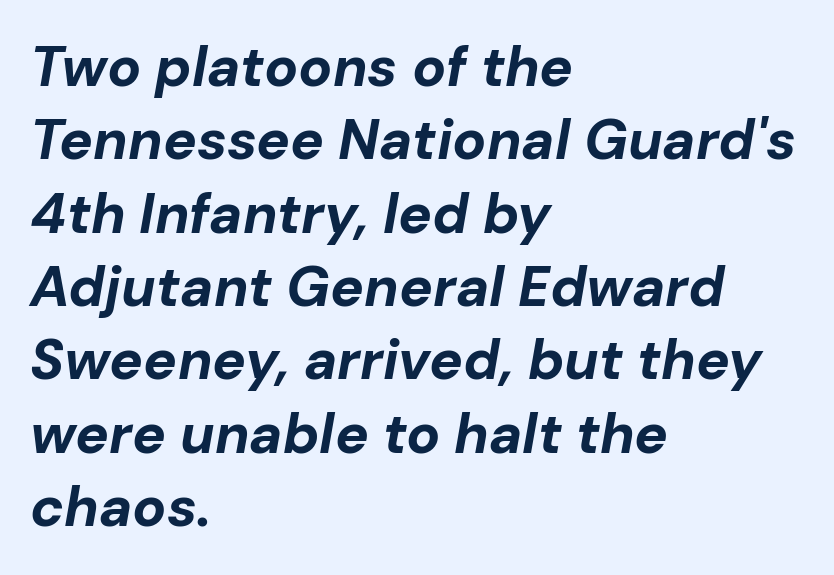
{"italic": "yes", "lean": "right", "slant_degrees": 10, "bold": "yes", "weight": "bold", "width": "normal", "stroke_contrast": "low", "x_height": "medium", "monospaced": "no", "underline": "no", "align": "left", "line_spacing": "normal", "line_spacing_ratio": 1.31, "letter_spacing": "normal", "letter_spacing_em": 0.0, "glyph_px": 56}
